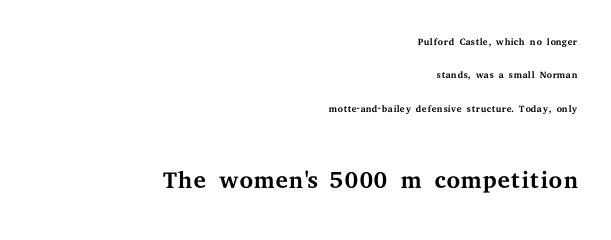
{"serif": "yes", "italic": "no", "bold": "no", "weight": "regular", "width": "wide", "stroke_contrast": "medium", "x_height": "medium", "monospaced": "no", "underline": "no", "align": "right", "line_spacing": "loose", "line_spacing_ratio": 2.38, "letter_spacing": "normal", "letter_spacing_em": 0.0, "larger_block": "second", "size_ratio": 2.5, "glyph_px": 35}
